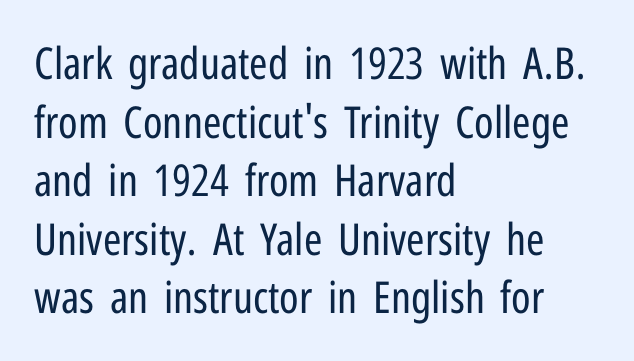
The image shows 44 px regular-weight, condensed sans-serif type, upright; set left-aligned, normal line spacing (1.33x), normal letter spacing, not underlined; low stroke contrast and a medium x-height.
